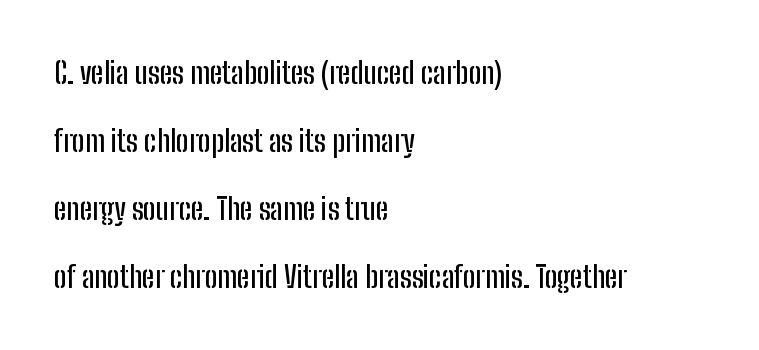
Q: Is the text italic (slanted)? A: No, it is upright.
Q: Is the typeface a serif or a sans-serif typeface? A: Sans-serif.
Q: Is the text underlined? A: No.
Q: How is the paragraph aligned? A: Left-aligned.
Q: Is the spacing between letters normal or unusually wide? A: Normal.
Q: Is the spacing between lines tight, normal or loose? A: Loose.
Q: Width (condensed, normal, or wide)? A: Condensed.
Q: Stroke contrast? A: Low.
Q: x-height? A: Medium.
Q: Monospaced? A: No.
